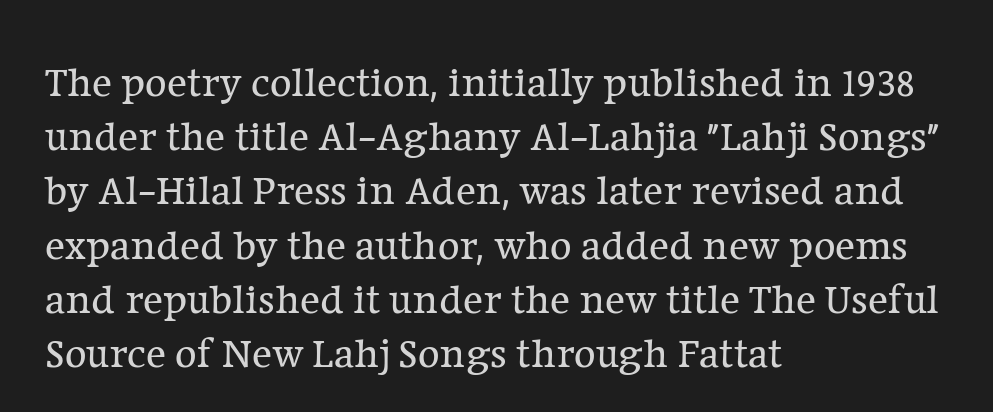
Q: Is the text bold? A: No.
Q: Is the text italic (slanted)? A: No, it is upright.
Q: Is the typeface a serif or a sans-serif typeface? A: Serif.
Q: Is the text underlined? A: No.
Q: How is the paragraph aligned? A: Left-aligned.
Q: Is the spacing between letters normal or unusually wide? A: Normal.
Q: Is the spacing between lines tight, normal or loose? A: Normal.
Q: Width (condensed, normal, or wide)? A: Normal.
Q: Stroke contrast? A: Low.
Q: x-height? A: Medium.
Q: Monospaced? A: No.
